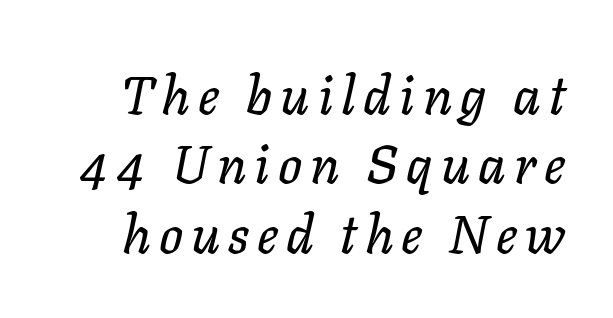
{"italic": "yes", "lean": "right", "slant_degrees": 11, "width": "normal", "stroke_contrast": "low", "x_height": "medium", "monospaced": "no", "underline": "no", "line_spacing": "normal", "line_spacing_ratio": 1.31, "glyph_px": 53}
